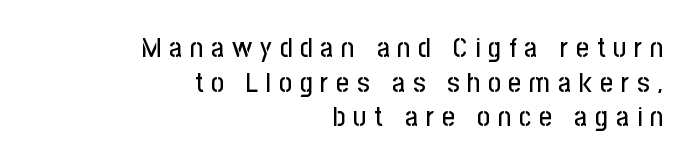
{"serif": "no", "italic": "no", "width": "condensed", "stroke_contrast": "low", "x_height": "medium", "monospaced": "no", "underline": "no", "align": "right", "line_spacing_ratio": 1.24, "letter_spacing": "wide", "letter_spacing_em": 0.28, "glyph_px": 28}
